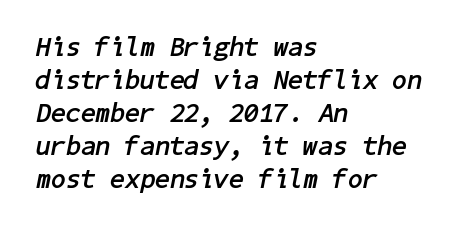
The image shows 27 px bold type, italic (leaning right); set left-aligned, line spacing 1.22x, normal letter spacing, not underlined.
